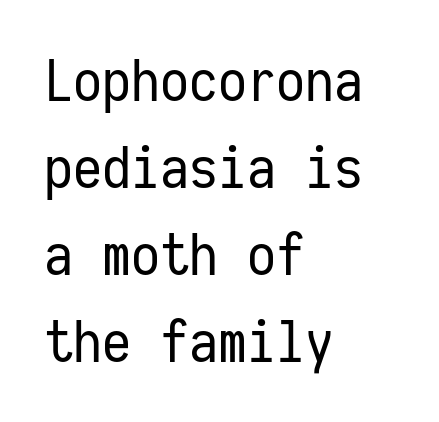
This block has exactly the height ordinary leading produces. Nothing heavy about these letters — not bold at all. The foot of each line stays bare and open. Is the letter spacing exaggerated? No — it looks like the ordinary default. Each letter's strokes conclude bluntly, with no projecting serifs. Each line starts at the same left margin while the right side varies.
